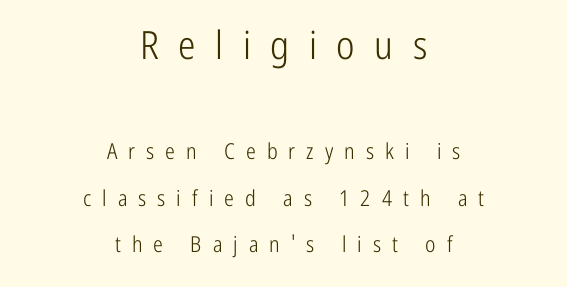
Vertical stems look standard width or narrower in stroke. The lettering stays uniformly vertical, giving the passage a roman look. Large over small — that's the arrangement of the two blocks here. Proportional: the letters do not fall into vertical columns.
